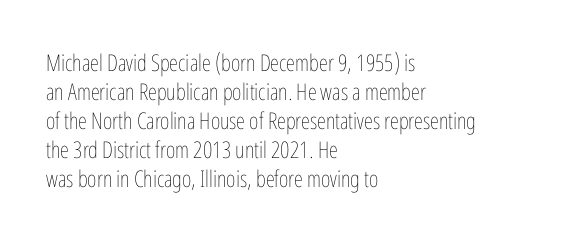
{"italic": "no", "bold": "no", "underline": "no", "align": "left", "line_spacing": "normal", "line_spacing_ratio": 1.26, "letter_spacing": "normal", "letter_spacing_em": 0.0, "glyph_px": 23}
